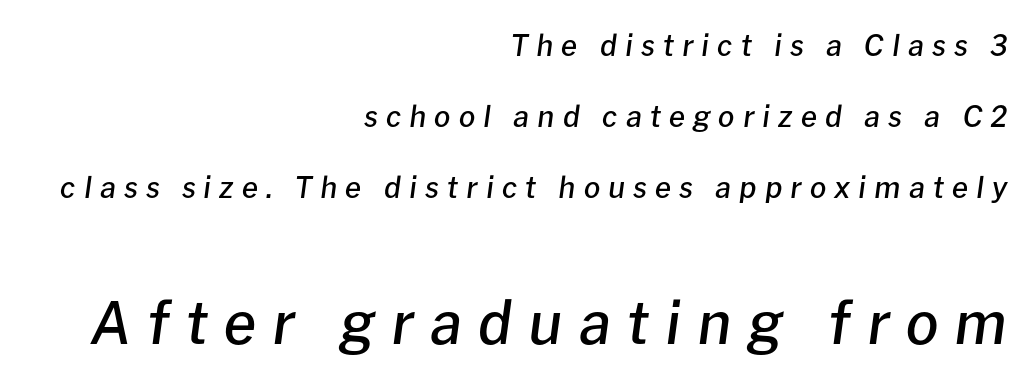
{"italic": "yes", "lean": "right", "slant_degrees": 8, "bold": "semi", "weight": "semibold", "width": "normal", "stroke_contrast": "low", "x_height": "medium", "monospaced": "no", "underline": "no", "align": "right", "line_spacing": "loose", "line_spacing_ratio": 2.45, "letter_spacing": "wide", "letter_spacing_em": 0.28, "larger_block": "second", "size_ratio": 2.0, "glyph_px": 58}
